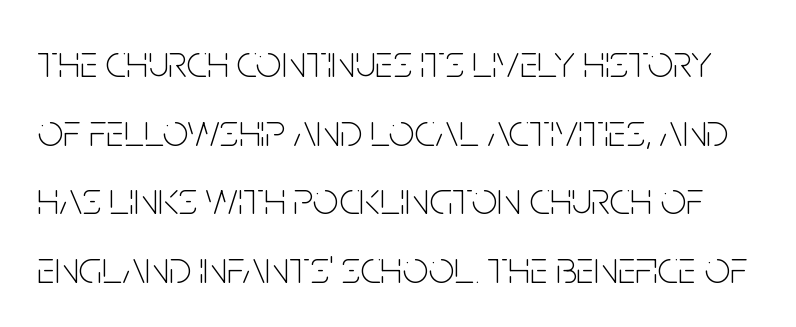
Notice how the stems are strictly vertical — no italics here. These lines keep a tight, regular rhythm from letter to letter. The string is rendered with underlining switched off. The block of text has a typical density, with ordinary space between rows. Think of a printed novel: that variable character pitch is what you see here.
